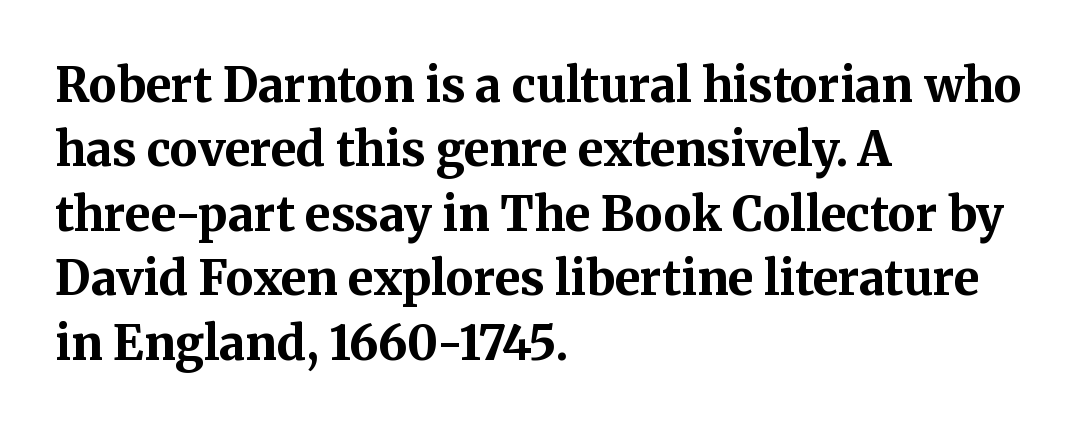
A roman cut, with each character standing at attention. The letters advance in unequal steps, a hallmark of proportional type. The rows are spaced the way most documents space them. Leftover space on each line is placed entirely after the last word. Glance below the letters and you will spot only blank space.
